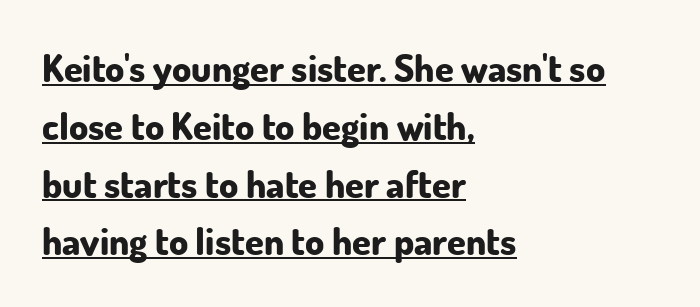
Q: Is the text bold? A: Yes.
Q: Is the text italic (slanted)? A: No, it is upright.
Q: Is the typeface a serif or a sans-serif typeface? A: Sans-serif.
Q: Is the text underlined? A: Yes.
Q: How is the paragraph aligned? A: Left-aligned.
Q: Is the spacing between letters normal or unusually wide? A: Normal.
Q: Is the spacing between lines tight, normal or loose? A: Normal.
Q: Width (condensed, normal, or wide)? A: Normal.
Q: Stroke contrast? A: Low.
Q: x-height? A: Small.
Q: Monospaced? A: No.
